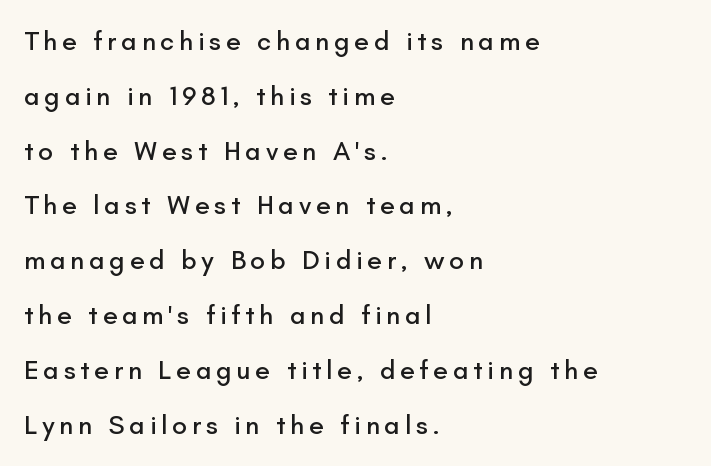
The image shows 27 px text type, upright; set left-aligned, loose line spacing (2.03x), not underlined.
